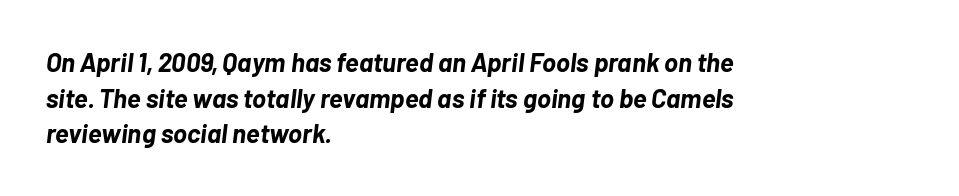
The image shows 26 px bold type, italic (leaning right); set left-aligned, normal line spacing (1.37x), normal letter spacing, not underlined.
